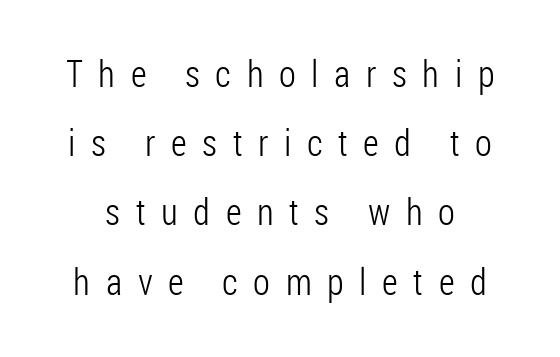
Q: Is the text bold? A: No.
Q: Is the text italic (slanted)? A: No, it is upright.
Q: Is the typeface a serif or a sans-serif typeface? A: Sans-serif.
Q: Is the text underlined? A: No.
Q: Is the spacing between letters normal or unusually wide? A: Unusually wide.
Q: Width (condensed, normal, or wide)? A: Condensed.
Q: Stroke contrast? A: Low.
Q: x-height? A: Medium.
Q: Monospaced? A: No.
